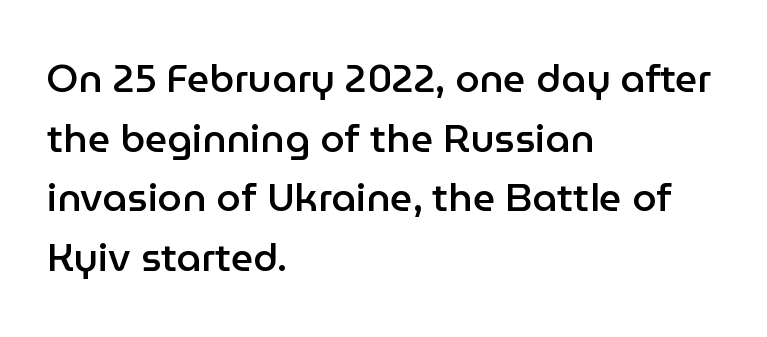
Q: Is the text bold? A: Semi-bold.
Q: Is the text italic (slanted)? A: No, it is upright.
Q: Is the typeface a serif or a sans-serif typeface? A: Sans-serif.
Q: Is the text underlined? A: No.
Q: How is the paragraph aligned? A: Left-aligned.
Q: Is the spacing between letters normal or unusually wide? A: Normal.
Q: Is the spacing between lines tight, normal or loose? A: Normal.
Q: Width (condensed, normal, or wide)? A: Normal.
Q: Stroke contrast? A: Low.
Q: x-height? A: Medium.
Q: Monospaced? A: No.
